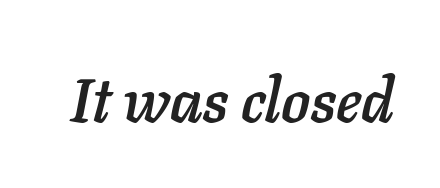
The image shows 61 px text type, italic (leaning right); set normal letter spacing, not underlined; low stroke contrast and a medium x-height.
